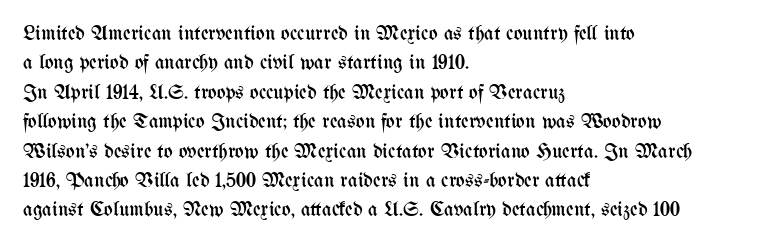
A clean baseline with only descenders dipping below it. If you drew a line through each stem, it would be perfectly vertical. Honestly, the row spacing looks completely unremarkable. Is this a heavy cut? Hardly; it is regular or lighter.
